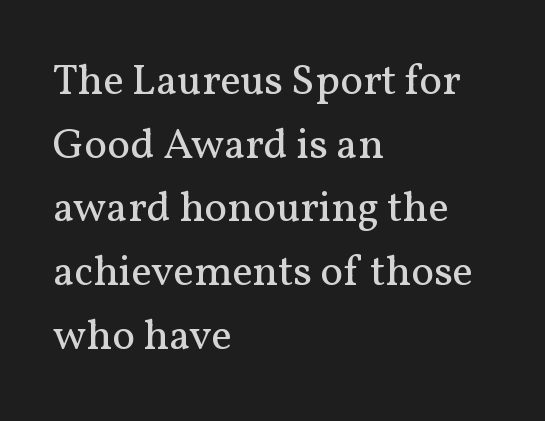
{"serif": "yes", "italic": "no", "bold": "no", "weight": "regular", "width": "normal", "stroke_contrast": "medium", "x_height": "medium", "monospaced": "no", "underline": "no", "align": "left", "line_spacing": "normal", "line_spacing_ratio": 1.48, "letter_spacing": "normal", "letter_spacing_em": 0.0, "glyph_px": 43}
